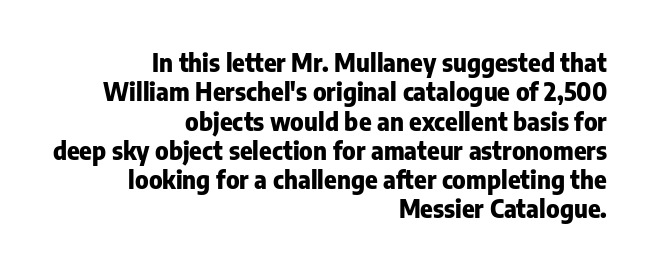
The image shows 24 px bold type, upright; set right-aligned, line spacing 1.22x, normal letter spacing, not underlined.
